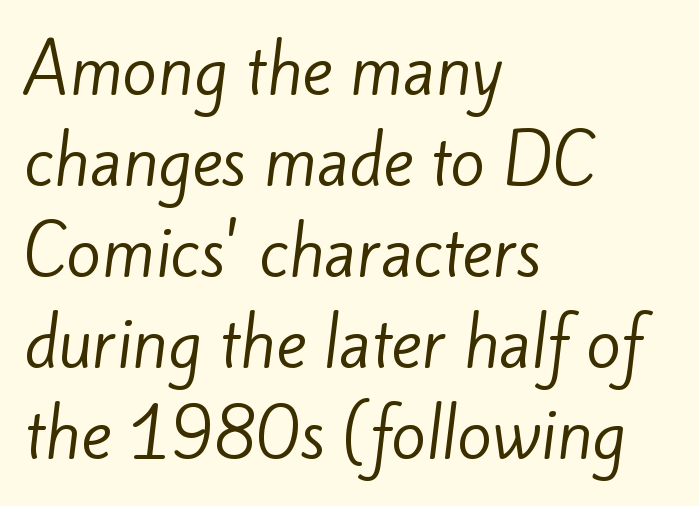
Decoration check: the copy has no underline. Is this a fixed-width face? No — the glyphs have proportional, varying widths. Nope, no serifs anywhere on these letters. Default kerning and tracking; the words read as compact shapes.
